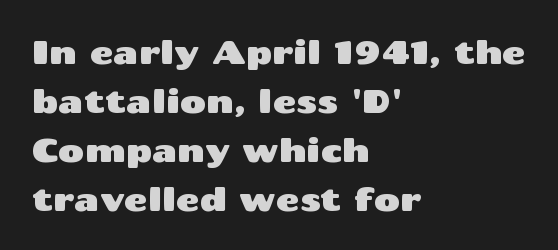
The image shows 32 px wide sans-serif type, upright; set left-aligned, normal line spacing (1.53x), normal letter spacing, not underlined; medium stroke contrast and a medium x-height.
